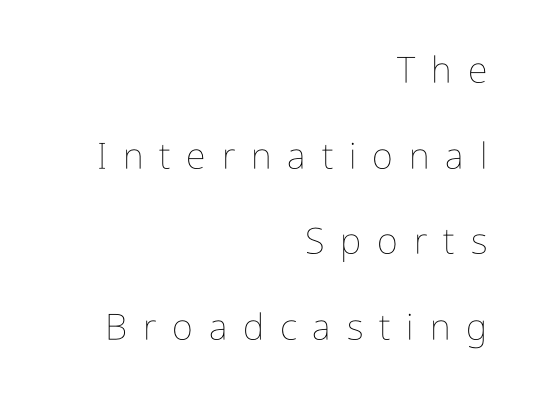
The image shows 36 px thin, condensed type, upright; set right-aligned, loose line spacing (2.38x), unusually wide letter spacing (+0.44 em), not underlined; low stroke contrast and a medium x-height.
